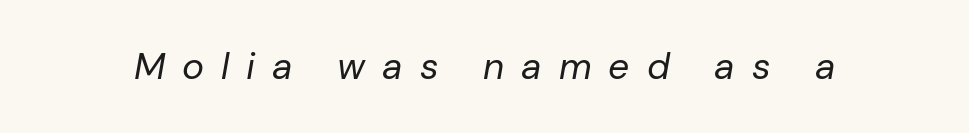
The rendering inserts visible extra space after every character. Only glyphs here, with clear space below each row. The whole block is typeset with a tilt. The font is comparable to plain body text, perhaps lighter. Note the varied advance widths — an 'i' is clearly narrower than an 'm'.
